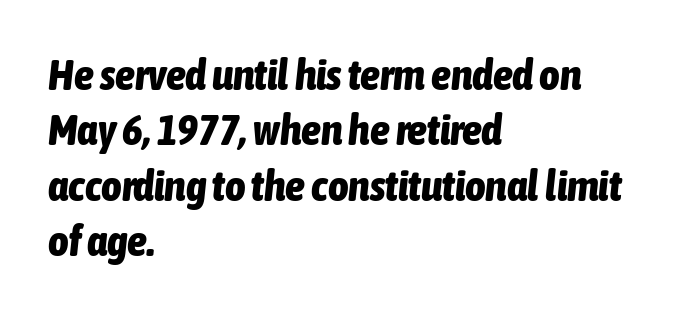
Q: Is the text bold? A: Yes.
Q: Is the text italic (slanted)? A: Yes, it leans right by about 6 degrees.
Q: Is the text underlined? A: No.
Q: How is the paragraph aligned? A: Left-aligned.
Q: Is the spacing between letters normal or unusually wide? A: Normal.
Q: Is the spacing between lines tight, normal or loose? A: Normal.
Q: Width (condensed, normal, or wide)? A: Condensed.
Q: Stroke contrast? A: Low.
Q: x-height? A: Medium.
Q: Monospaced? A: No.
